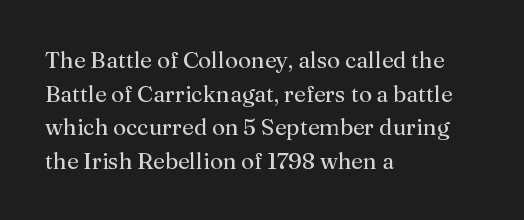
Q: Is the text bold? A: No.
Q: Is the text italic (slanted)? A: No, it is upright.
Q: Is the text underlined? A: No.
Q: How is the paragraph aligned? A: Left-aligned.
Q: Is the spacing between letters normal or unusually wide? A: Normal.
Q: Is the spacing between lines tight, normal or loose? A: Normal.
